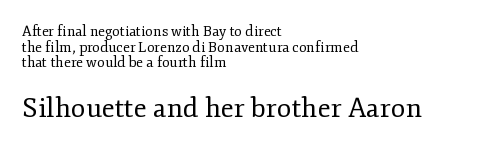
The image shows 27 px text type, upright; set left-aligned, tight line spacing (1.12x), normal letter spacing, not underlined; the second (bottom) block is 1.93x larger.
